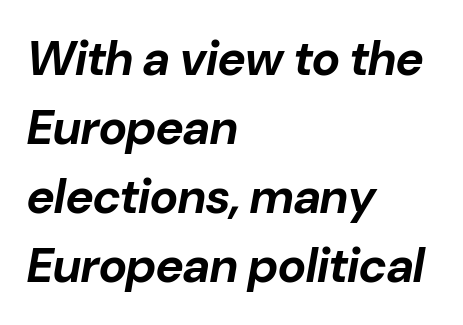
Q: Is the text bold? A: Yes.
Q: Is the text italic (slanted)? A: Yes, it leans right by about 10 degrees.
Q: Is the text underlined? A: No.
Q: How is the paragraph aligned? A: Left-aligned.
Q: Is the spacing between letters normal or unusually wide? A: Normal.
Q: Is the spacing between lines tight, normal or loose? A: Normal.
Q: Width (condensed, normal, or wide)? A: Normal.
Q: Stroke contrast? A: Low.
Q: x-height? A: Medium.
Q: Monospaced? A: No.
